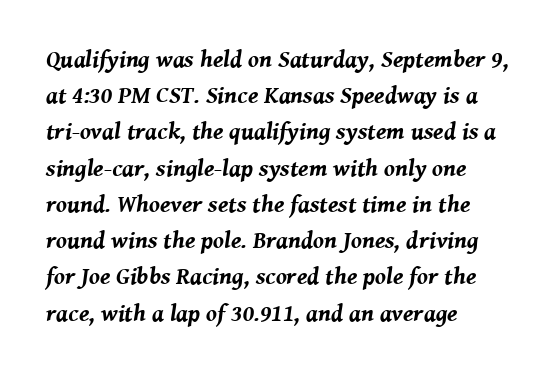
The image shows 24 px bold type, italic (leaning right); set left-aligned, normal line spacing (1.51x), normal letter spacing, not underlined.
